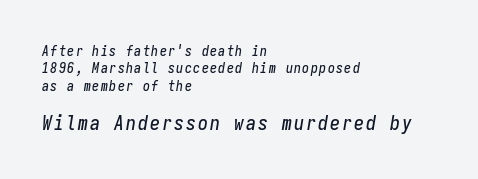
Q: Is the text italic (slanted)? A: Yes, it leans right by about 9 degrees.
Q: Is the text underlined? A: No.
Q: How is the paragraph aligned? A: Left-aligned.
Q: Which block of text is set in a larger size, the first (top) or the second (bottom)? A: The second (bottom) one.
